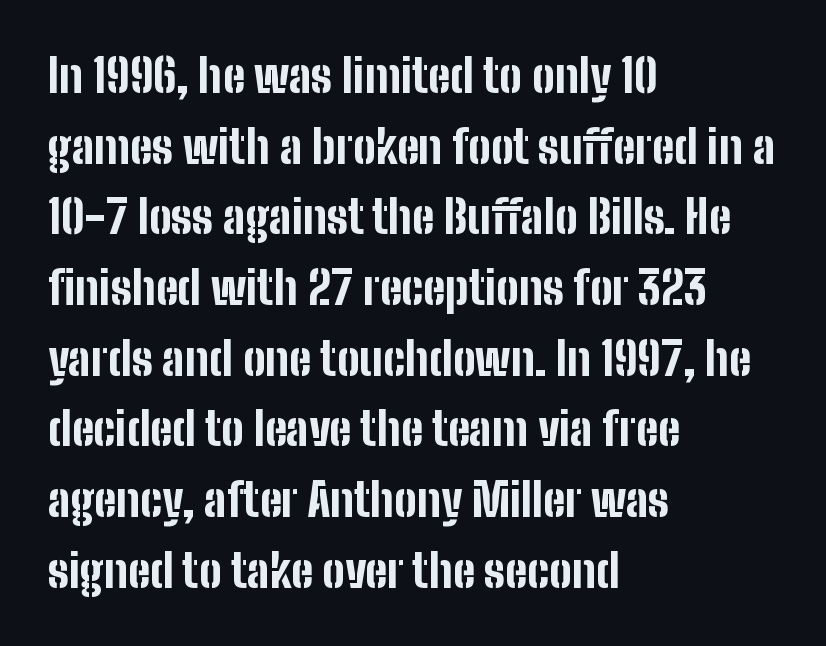
The image shows 45 px bold, condensed sans-serif type, upright; set left-aligned, normal line spacing (1.57x), normal letter spacing, not underlined; low stroke contrast and a medium x-height.
